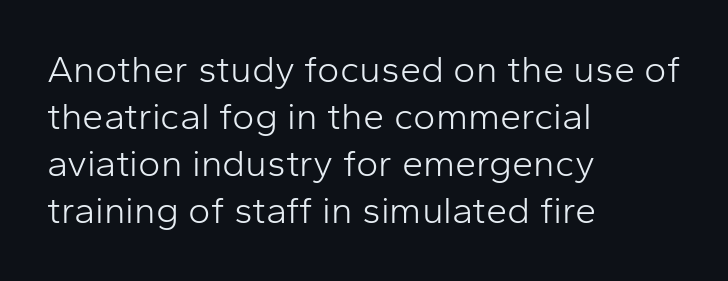
A typesetter would call this proportional, since set widths differ per character. This sample uses a sans-serif face. Characters remain perfectly vertical along every line. Descenders are the only things crossing below the line.
